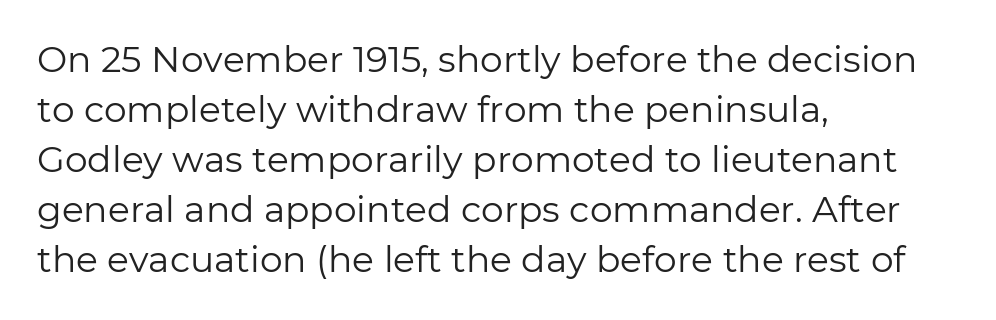
Q: Is the text bold? A: No.
Q: Is the text italic (slanted)? A: No, it is upright.
Q: Is the typeface a serif or a sans-serif typeface? A: Sans-serif.
Q: Is the text underlined? A: No.
Q: How is the paragraph aligned? A: Left-aligned.
Q: Is the spacing between letters normal or unusually wide? A: Normal.
Q: Is the spacing between lines tight, normal or loose? A: Normal.
Q: Width (condensed, normal, or wide)? A: Normal.
Q: Stroke contrast? A: Low.
Q: x-height? A: Medium.
Q: Monospaced? A: No.
